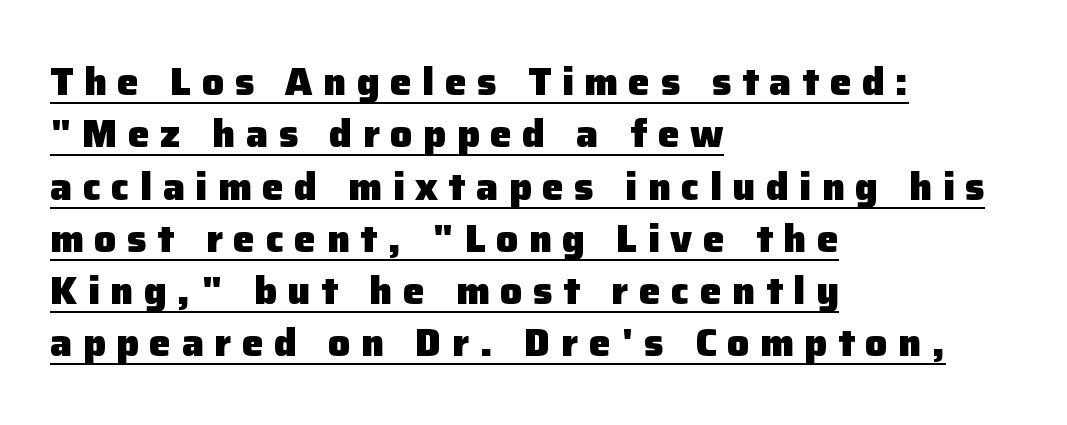
Pretty heavy lettering here — definitely bold. Words appear elongated and porous because spacing is wide. These lines were composed using upright roman letters. This sample uses a sans-serif face. Compared with typical paragraphs, the rows here are spaced about the same. Character widths vary here, with narrow letters taking less room than wide ones.
